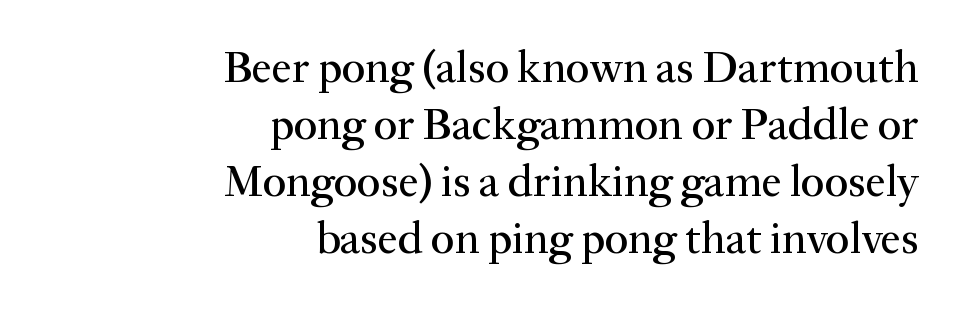
{"serif": "yes", "italic": "no", "width": "normal", "stroke_contrast": "medium", "x_height": "small", "monospaced": "no", "underline": "no", "align": "right", "line_spacing": "normal", "line_spacing_ratio": 1.27, "letter_spacing": "normal", "letter_spacing_em": 0.0, "glyph_px": 45}
